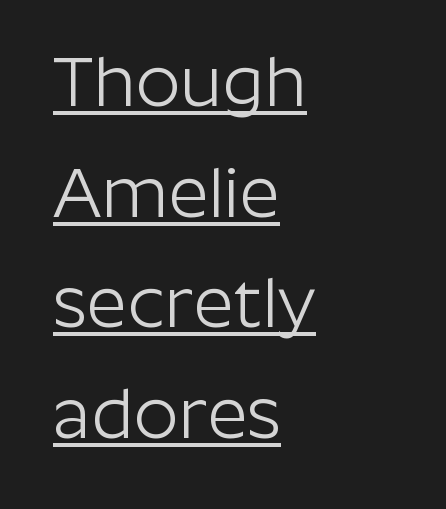
There is no visible air inserted between adjacent glyphs. The rendering uses a moderate line-height, typical for paragraphs. Serifs: no, the terminals of the letterforms are clean. Somebody hit Ctrl+U on this one — the words are underlined. Posture: upright roman. Proportional: the letters do not fall into vertical columns.
